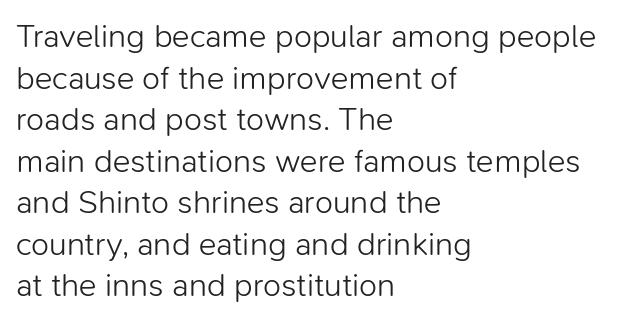
Looks like regular typesetting: each glyph gets only the width it needs. Caption: multi-line text, flush left, ragged right. Nope, no serifs anywhere on these letters. Students, note that the glyphs here touch the page at normal intervals. The string is rendered with underlining switched off.
